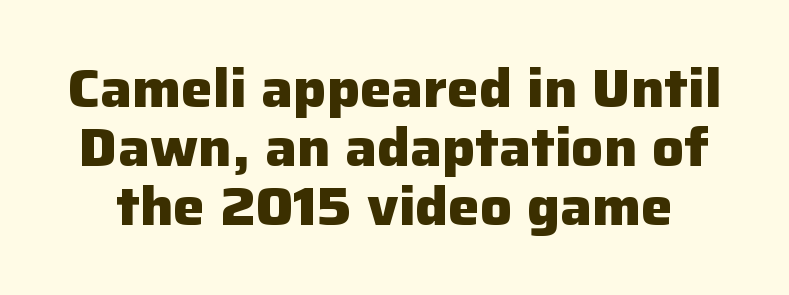
Q: Is the text bold? A: Yes.
Q: Is the text italic (slanted)? A: No, it is upright.
Q: Is the typeface a serif or a sans-serif typeface? A: Sans-serif.
Q: Is the text underlined? A: No.
Q: Is the spacing between letters normal or unusually wide? A: Normal.
Q: Is the spacing between lines tight, normal or loose? A: Tight.
Q: Width (condensed, normal, or wide)? A: Normal.
Q: Stroke contrast? A: Low.
Q: x-height? A: Medium.
Q: Monospaced? A: No.
